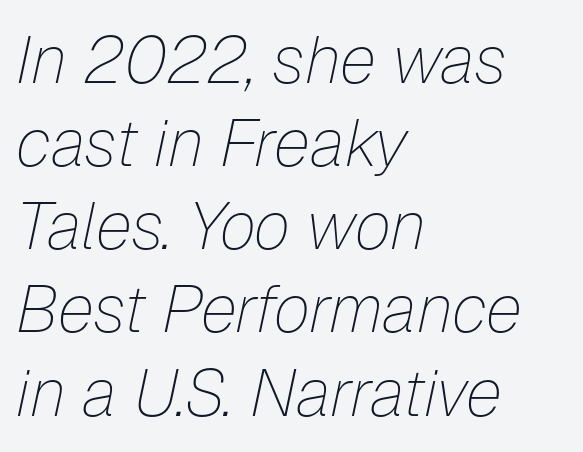
The type is set solid horizontally, with unmodified tracking. The strokes carry an ordinary text weight at most. This rendering uses left alignment, leaving the right contour irregular. Observe the lean: these are italic letterforms. Plain, unruled lines of type. The rows are spaced the way most documents space them.
